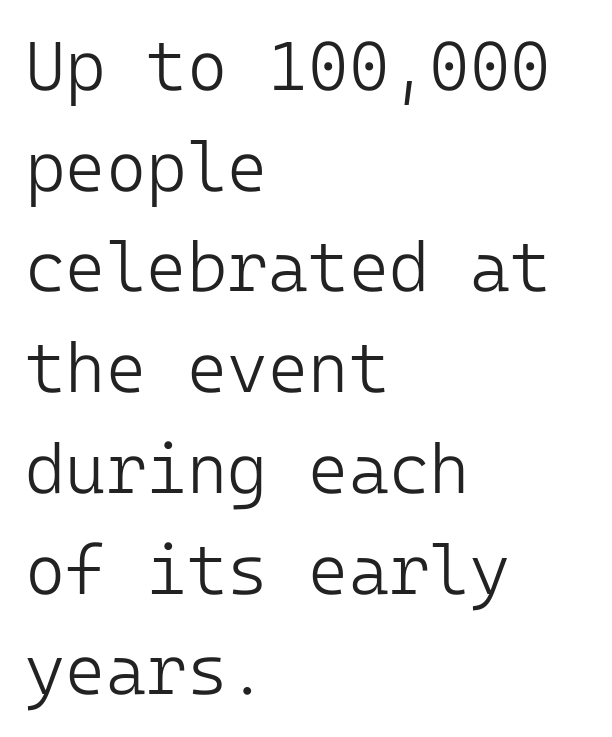
{"serif": "no", "italic": "no", "bold": "no", "weight": "light", "width": "normal", "stroke_contrast": "low", "x_height": "medium", "underline": "no", "align": "left", "line_spacing": "normal", "line_spacing_ratio": 1.46, "letter_spacing": "normal", "letter_spacing_em": 0.0, "glyph_px": 69}
